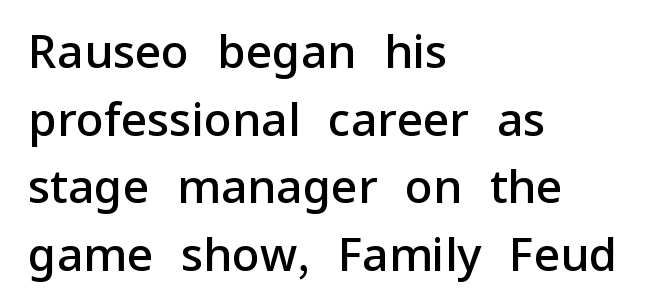
Spacing verdict: proportional, widths tailored to each character. Quick note: not italic, upright. Does the copy run flush right? No — it runs flush left. The characters display no serif detailing; their extremities are plain. Letters rest on an invisible, unmarked baseline. Firm but not heavy-handed strokes: this text is semibold.
